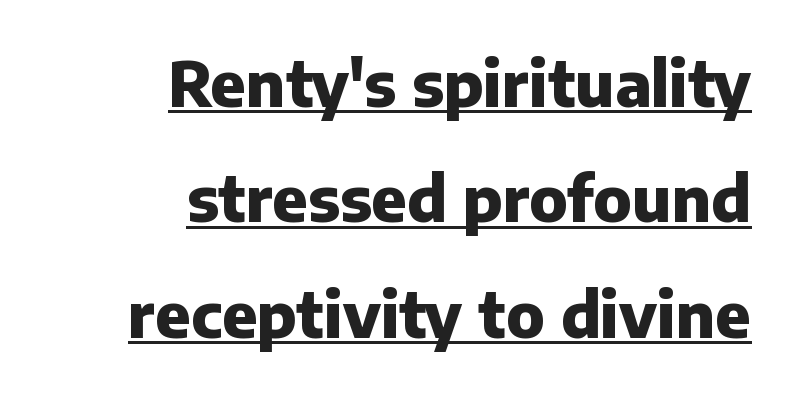
The image shows 63 px heavy sans-serif type, upright; set right-aligned, line spacing 1.83x, normal letter spacing, underlined; low stroke contrast and a medium x-height.
